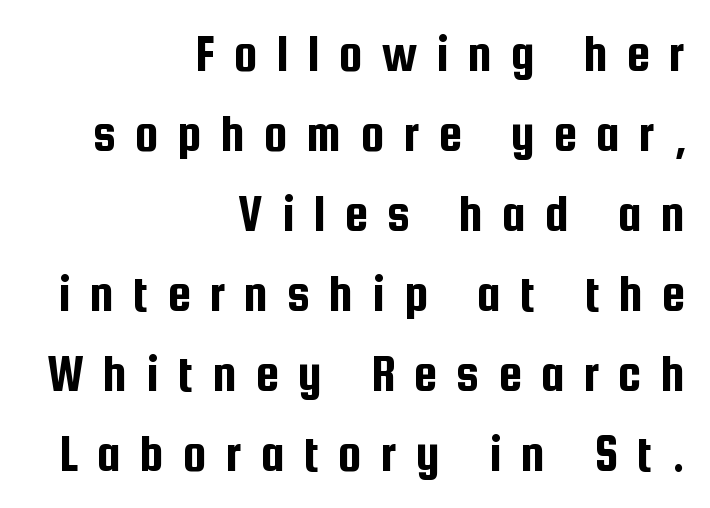
Character widths vary here, with narrow letters taking less room than wide ones. Italic? Not at all — the glyphs are vertical. Spacing between characters has been opened up far beyond the box default. The block of text has a typical density, with ordinary space between rows. The rag falls on the left side of this text block. Lines of text with bare space underneath.
